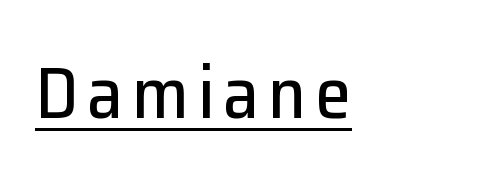
The image shows 73 px sans-serif type, upright; set underlined; low stroke contrast and a medium x-height.
